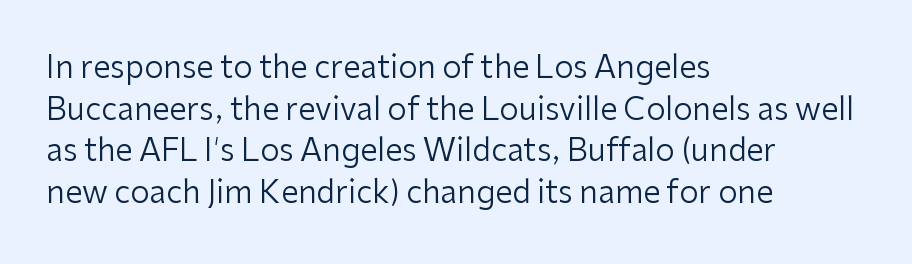
{"serif": "no", "italic": "no", "bold": "no", "weight": "regular", "width": "normal", "stroke_contrast": "low", "x_height": "medium", "monospaced": "no", "underline": "no", "align": "left", "line_spacing": "normal", "line_spacing_ratio": 1.34, "letter_spacing": "normal", "letter_spacing_em": 0.0, "glyph_px": 31}
